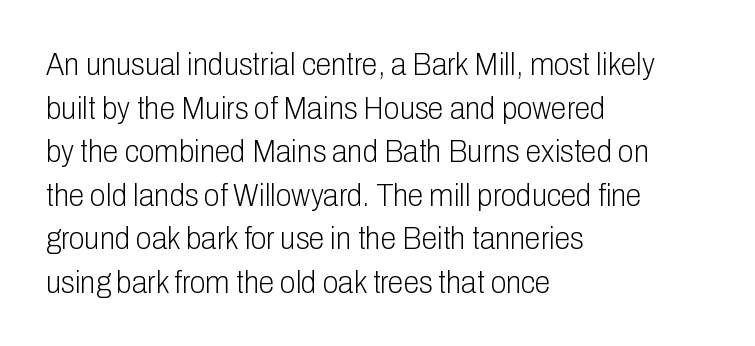
{"serif": "no", "italic": "no", "bold": "no", "weight": "light", "width": "condensed", "stroke_contrast": "low", "x_height": "medium", "monospaced": "no", "underline": "no", "align": "left", "line_spacing": "normal", "line_spacing_ratio": 1.36, "letter_spacing": "normal", "letter_spacing_em": 0.0, "glyph_px": 32}
